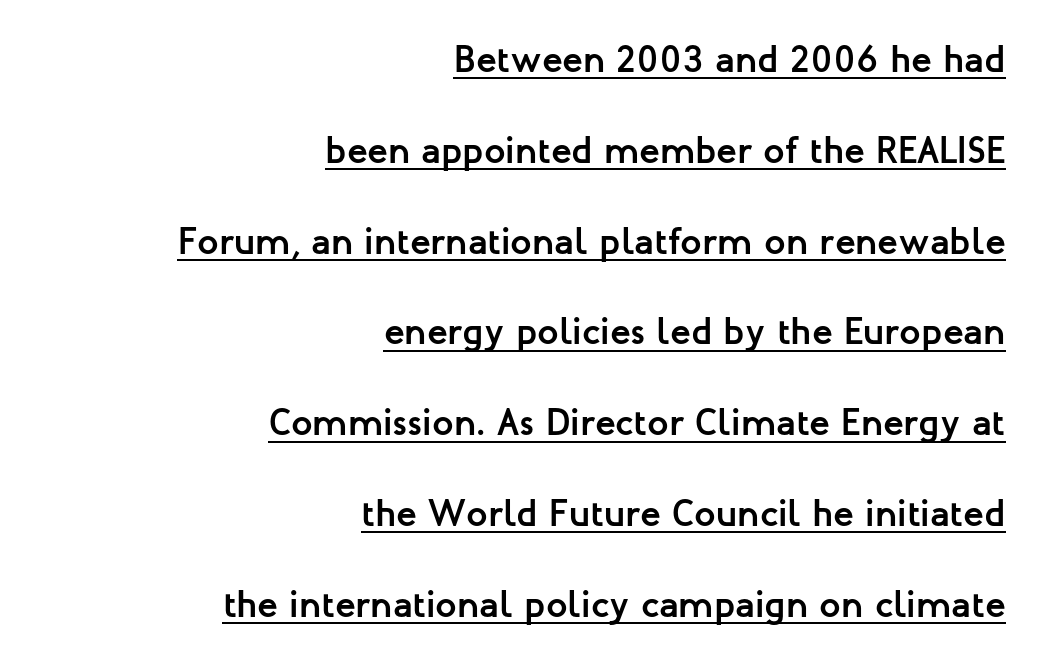
{"serif": "no", "italic": "no", "bold": "yes", "weight": "semibold", "width": "normal", "stroke_contrast": "low", "x_height": "medium", "monospaced": "no", "underline": "yes", "align": "right", "line_spacing": "loose", "line_spacing_ratio": 2.39, "letter_spacing": "normal", "letter_spacing_em": 0.0, "glyph_px": 38}
